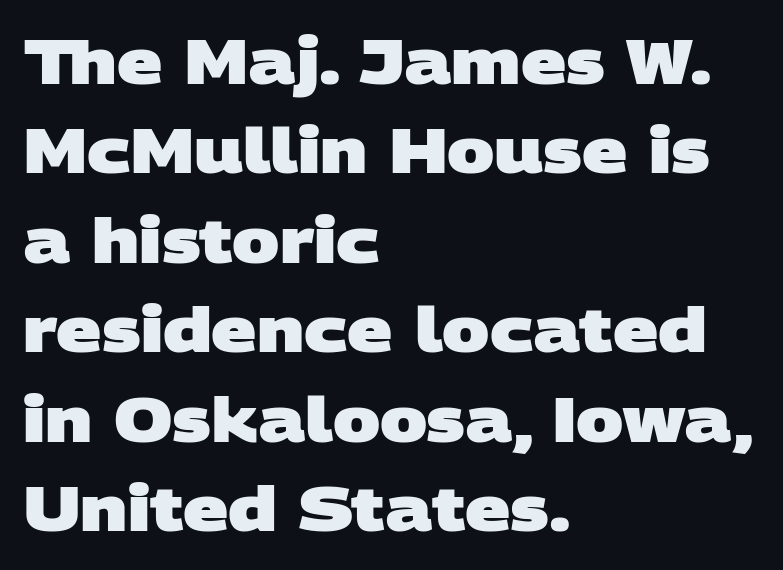
Tracking here is standard; glyphs follow each other at the usual distance. The type family on display is of the sans-serif kind. Do the characters align in a grid? No, the font is proportional. Reading down the column, the eye jumps a familiar distance to each next line.
